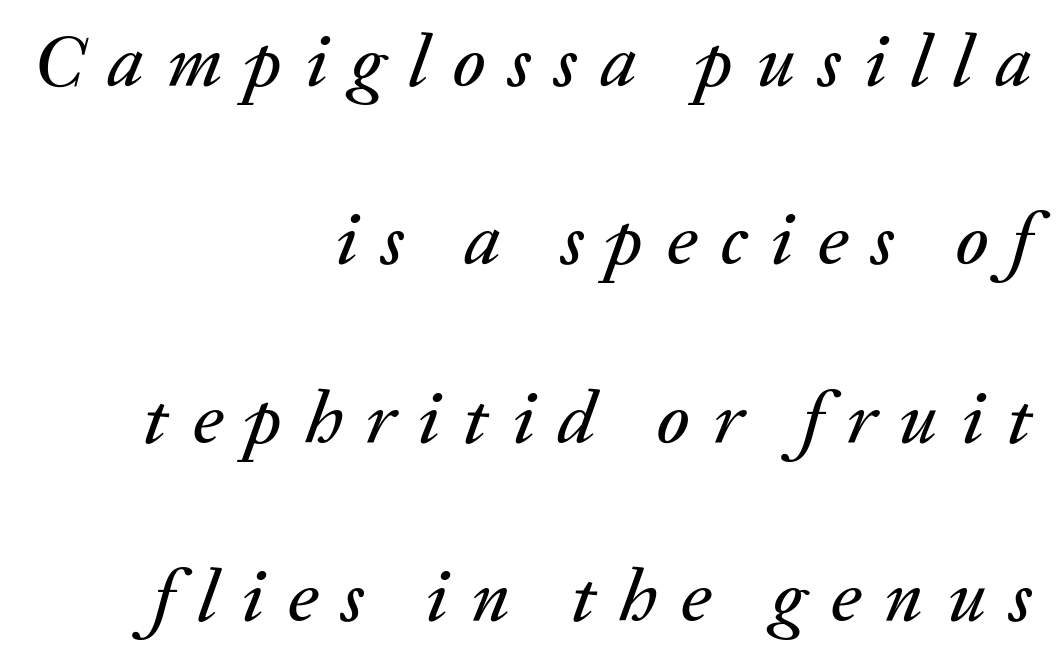
{"italic": "yes", "lean": "right", "slant_degrees": 20, "width": "normal", "stroke_contrast": "medium", "x_height": "medium", "monospaced": "no", "underline": "no", "align": "right", "line_spacing": "loose", "line_spacing_ratio": 2.38, "letter_spacing": "wide", "letter_spacing_em": 0.31, "glyph_px": 75}
